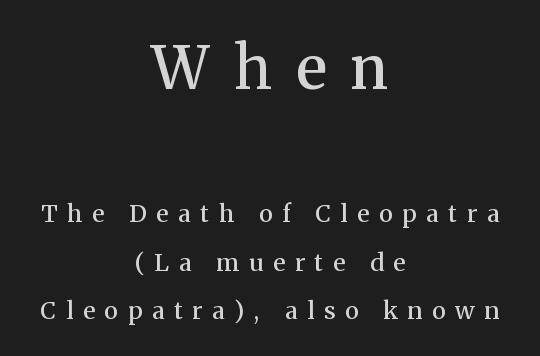
The image shows 60 px semibold serif type, upright; set centered, loose line spacing (2.02x), unusually wide letter spacing (+0.41 em), not underlined; the first (top) block is 2.5x larger; medium stroke contrast and a medium x-height.
